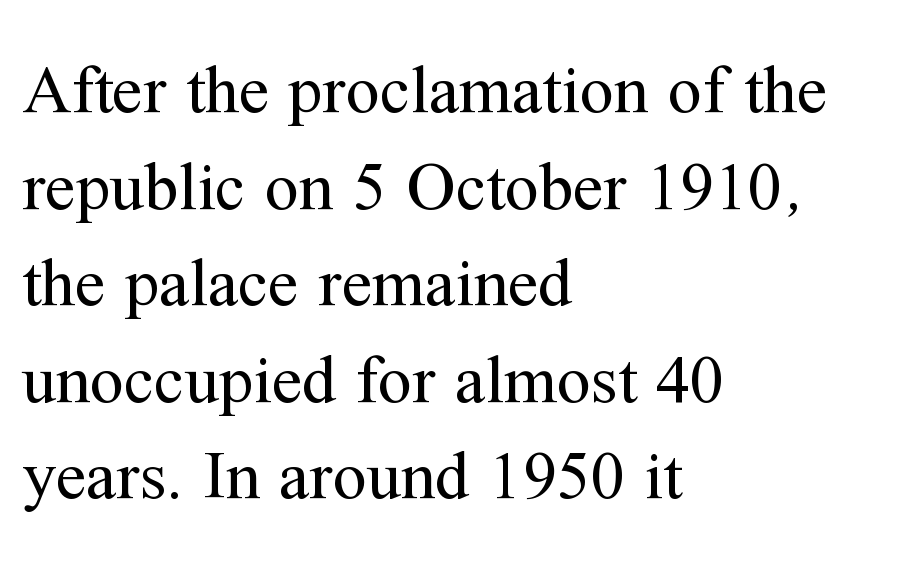
The image shows 68 px regular-weight serif type, upright; set left-aligned, normal line spacing (1.42x), normal letter spacing, not underlined; medium stroke contrast and a medium x-height.
